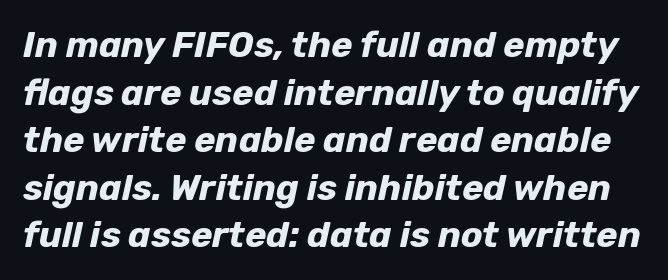
How heavy is the stroke? Heavy — this is a bold. These lines keep a tight, regular rhythm from letter to letter. Descenders are the only things crossing below the line. The letters advance in unequal steps, a hallmark of proportional type. If you drew a line through each stem, it would be angled.
